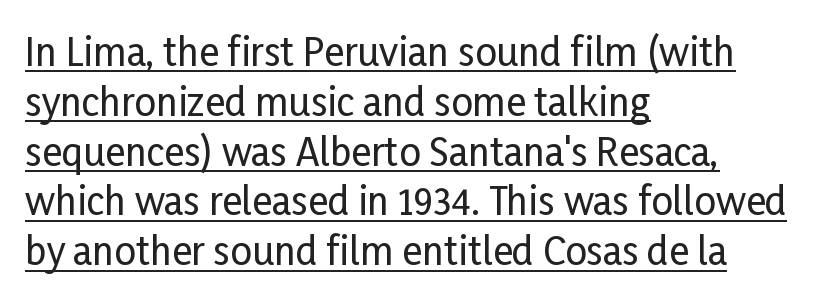
The rendering uses natural spacing where letterforms have individual widths. The characters display no serif detailing; their extremities are plain. The rendering uses the underline text-decoration. The gaps between neighbouring characters are ordinary and unremarkable. The leading is moderate, giving the passage an even texture. All the whitespace from short lines collects on the right.
